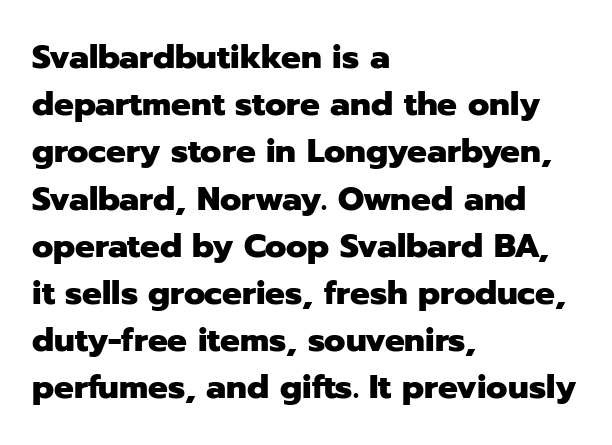
The image shows 33 px heavy sans-serif type, upright; set left-aligned, normal line spacing (1.43x), normal letter spacing, not underlined; low stroke contrast and a medium x-height.
